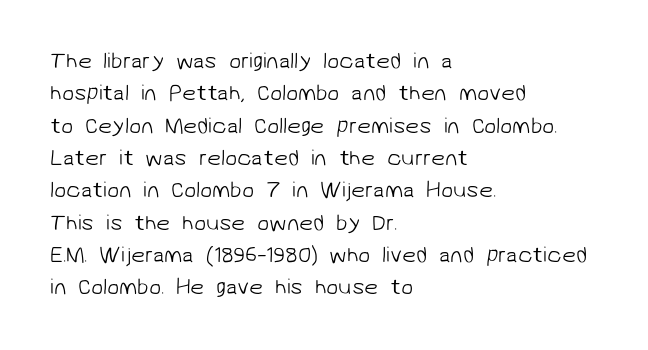
Stems and bowls with no extra thickness — not bold. The block of text has a typical density, with ordinary space between rows. Rule under the text: the space is simply empty. The tracking reads as untouched default to a designer's eye. A classic flush-left, rag-right setting is used for this passage.
